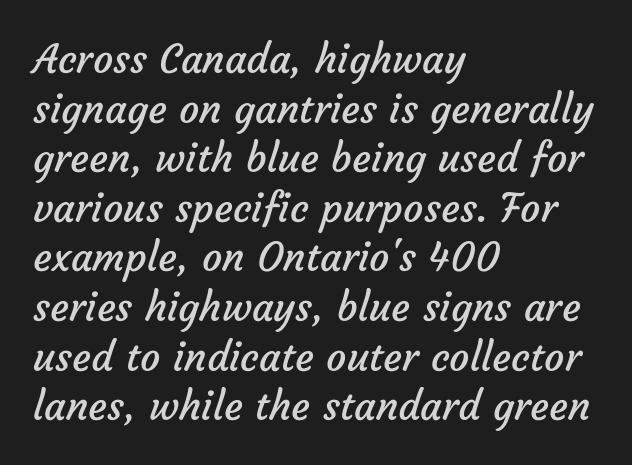
The image shows 40 px regular-weight sans-serif type; set left-aligned, line spacing 1.24x, normal letter spacing, not underlined; low stroke contrast and a medium x-height.
